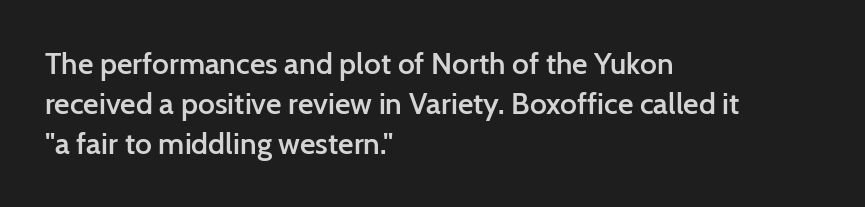
The image shows 30 px semibold sans-serif type, upright; set left-aligned, normal line spacing (1.33x), normal letter spacing, not underlined; low stroke contrast and a medium x-height.
